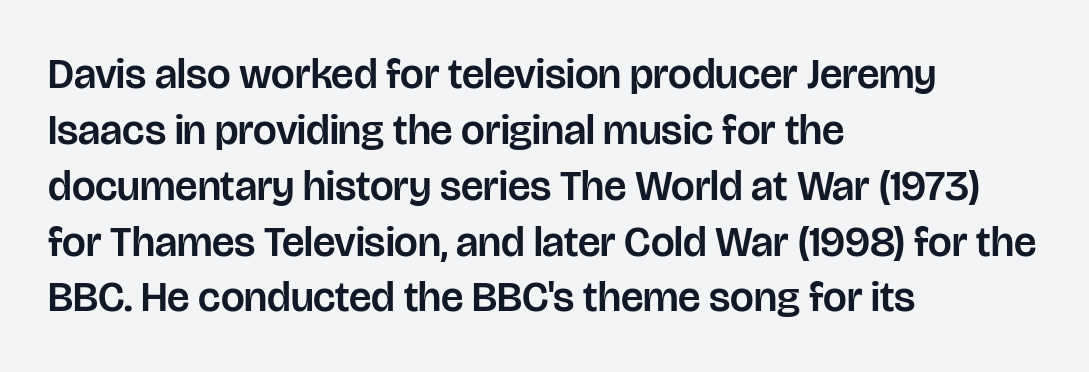
These lines sit exactly where default settings would place them. Look at the tracking — it's just the regular setting, nothing added. In terms of posture, this sample is upright. Unmarked baselines from the first word to the last. The lines are quadded left.
